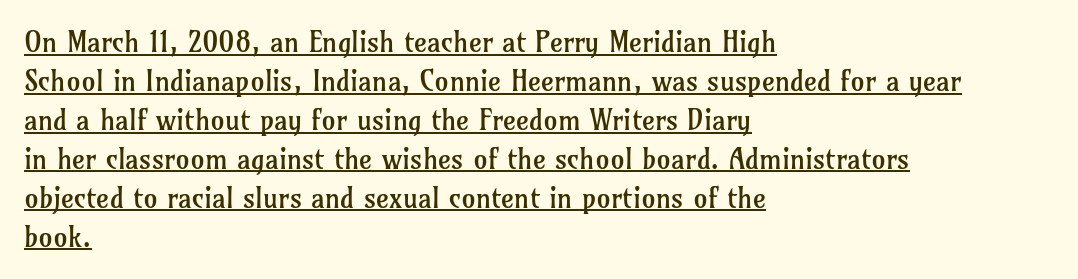
No heavy texture on the line: the type isn't bold. The block of text has a typical density, with ordinary space between rows. In terms of letterform style, serifs are clearly present. The letters sit at their default tracking, neither squeezed nor spread. A roman cut, with each character standing at attention.
